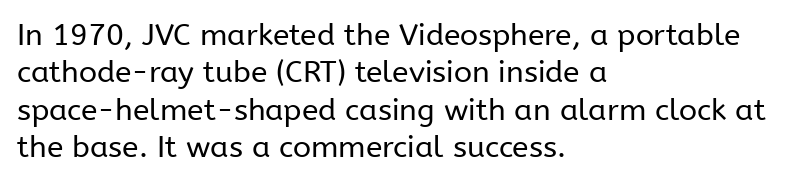
{"serif": "no", "italic": "no", "bold": "no", "weight": "regular", "width": "normal", "stroke_contrast": "low", "x_height": "medium", "monospaced": "no", "underline": "no", "align": "left", "line_spacing": "normal", "line_spacing_ratio": 1.25, "letter_spacing": "normal", "letter_spacing_em": 0.0, "glyph_px": 30}
